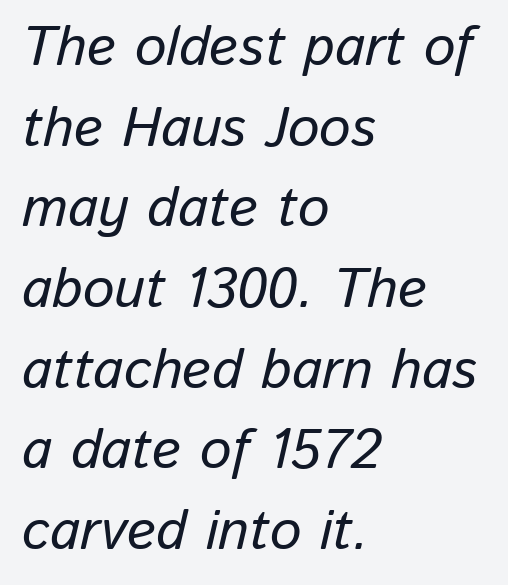
In terms of posture, this sample is oblique. The line-height multiplier appears to be the usual default. Glance below the letters and you will spot only blank space. There is no visible air inserted between adjacent glyphs.
